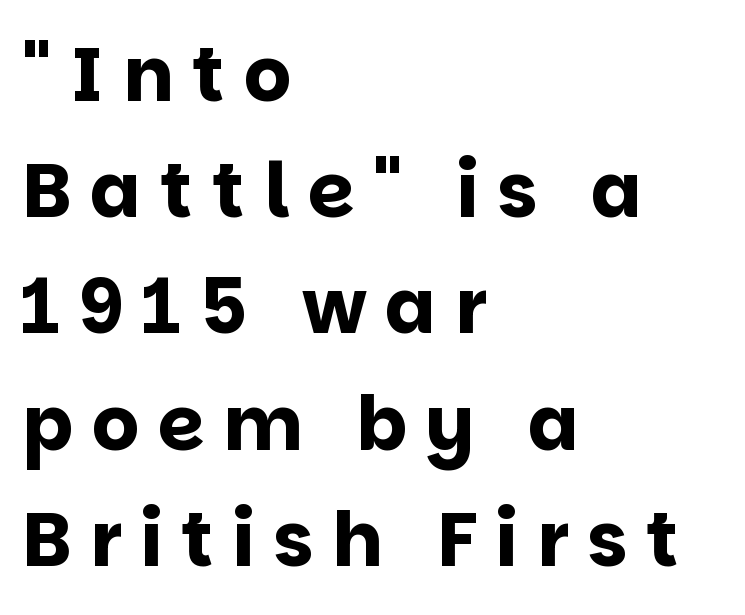
{"serif": "no", "italic": "no", "bold": "yes", "weight": "bold", "width": "normal", "stroke_contrast": "low", "x_height": "large", "monospaced": "no", "underline": "no", "align": "left", "line_spacing": "normal", "line_spacing_ratio": 1.55, "letter_spacing": "wide", "letter_spacing_em": 0.25, "glyph_px": 75}
